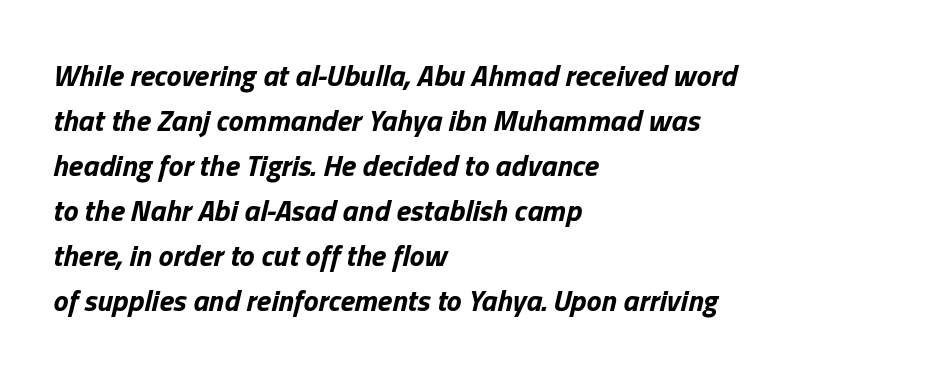
Q: Is the text bold? A: Yes.
Q: Is the text italic (slanted)? A: Yes, it leans right by about 13 degrees.
Q: Is the text underlined? A: No.
Q: How is the paragraph aligned? A: Left-aligned.
Q: Is the spacing between letters normal or unusually wide? A: Normal.
Q: Is the spacing between lines tight, normal or loose? A: Normal.
Q: Width (condensed, normal, or wide)? A: Normal.
Q: Stroke contrast? A: Low.
Q: x-height? A: Medium.
Q: Monospaced? A: No.
